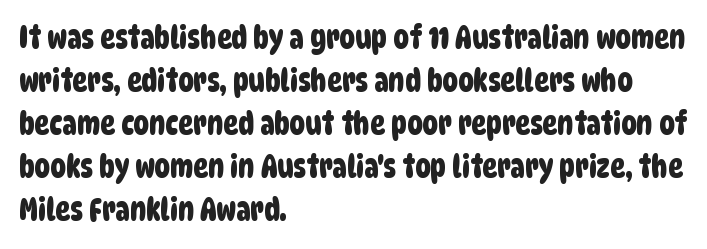
The image shows 31 px condensed sans-serif type; set left-aligned, normal line spacing (1.39x), normal letter spacing, not underlined; low stroke contrast and a large x-height.
